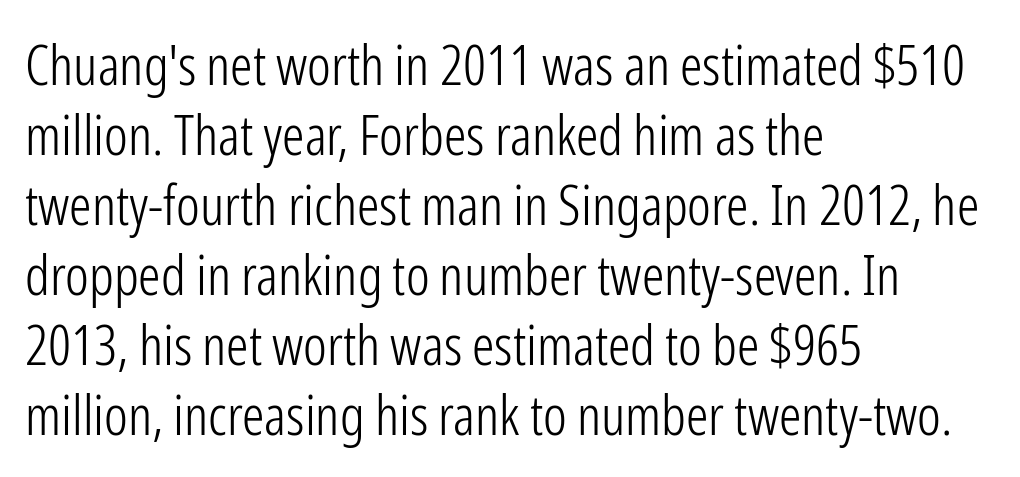
The image shows 56 px light, condensed sans-serif type, upright; set left-aligned, normal line spacing (1.25x), normal letter spacing, not underlined; low stroke contrast and a medium x-height.
